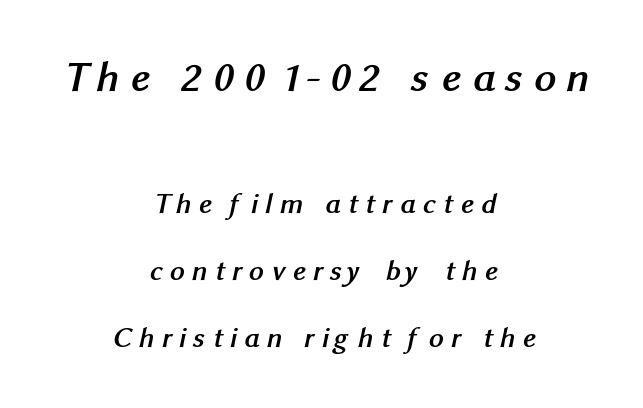
Every row of glyphs is offset so its center matches the block's center. The composition opens big and finishes small. The rendering inserts visible extra space after every character. Heavy, bold letterforms. Leading is clearly above the norm, producing a sparse column.
